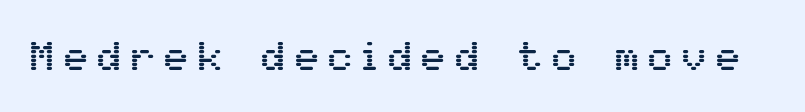
A typesetter would call this proportional, since set widths differ per character. The letterforms stand isolated, each surrounded by extra space. Type without underlining. Typographically, this falls in the sans-serif category. This sample uses an upright cut, with every glyph sitting square on the baseline.
